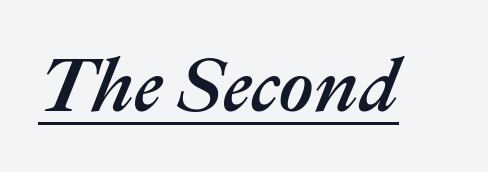
Q: Is the text italic (slanted)? A: Yes, it leans right by about 22 degrees.
Q: Is the text underlined? A: Yes.
Q: Is the spacing between letters normal or unusually wide? A: Normal.
Q: Width (condensed, normal, or wide)? A: Normal.
Q: Stroke contrast? A: Medium.
Q: x-height? A: Medium.
Q: Monospaced? A: No.
